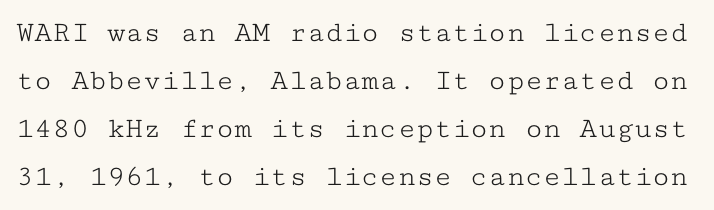
Q: Is the text bold? A: No.
Q: Is the text italic (slanted)? A: No, it is upright.
Q: Is the typeface a serif or a sans-serif typeface? A: Serif.
Q: Is the text underlined? A: No.
Q: Is the spacing between letters normal or unusually wide? A: Normal.
Q: Is the spacing between lines tight, normal or loose? A: Normal.
Q: Width (condensed, normal, or wide)? A: Wide.
Q: Stroke contrast? A: Low.
Q: x-height? A: Medium.
Q: Monospaced? A: Yes.
